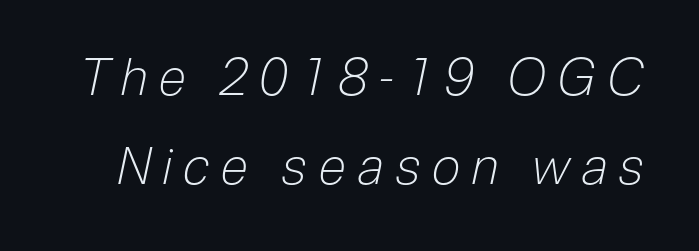
{"italic": "yes", "lean": "right", "slant_degrees": 12, "bold": "no", "weight": "light", "width": "condensed", "stroke_contrast": "low", "x_height": "medium", "monospaced": "no", "underline": "no", "line_spacing_ratio": 1.74, "letter_spacing": "wide", "letter_spacing_em": 0.23, "glyph_px": 51}
